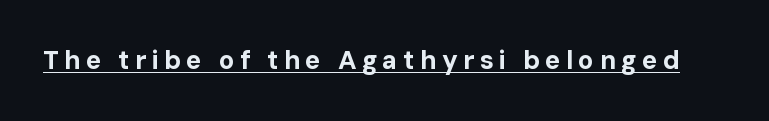
As a designer I'd log this as weight 700, bold. The axis of the letterforms is exactly vertical. The rendering inserts visible extra space after every character. The specimen includes a rule beneath the text block's lines.
